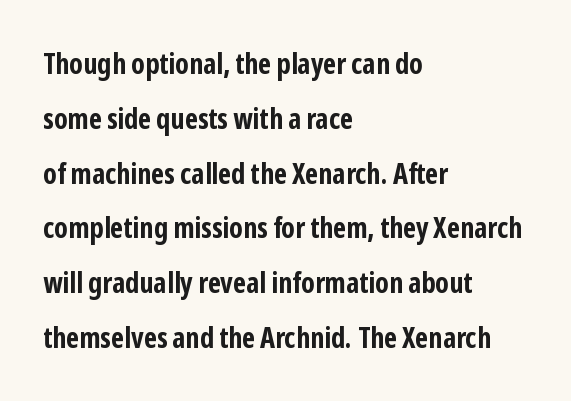
Q: Is the text bold? A: Yes.
Q: Is the text italic (slanted)? A: No, it is upright.
Q: Is the typeface a serif or a sans-serif typeface? A: Sans-serif.
Q: Is the text underlined? A: No.
Q: How is the paragraph aligned? A: Left-aligned.
Q: Is the spacing between letters normal or unusually wide? A: Normal.
Q: Width (condensed, normal, or wide)? A: Condensed.
Q: Stroke contrast? A: Low.
Q: x-height? A: Medium.
Q: Monospaced? A: No.
